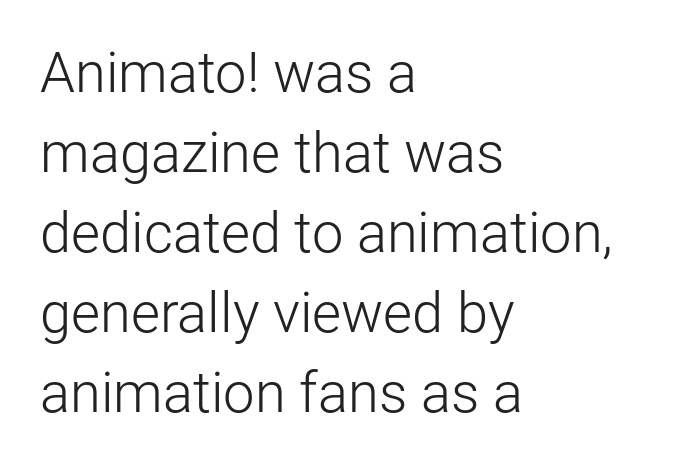
{"serif": "no", "italic": "no", "bold": "no", "weight": "light", "width": "normal", "stroke_contrast": "low", "x_height": "medium", "monospaced": "no", "underline": "no", "align": "left", "line_spacing": "normal", "line_spacing_ratio": 1.43, "letter_spacing": "normal", "letter_spacing_em": 0.0, "glyph_px": 56}
